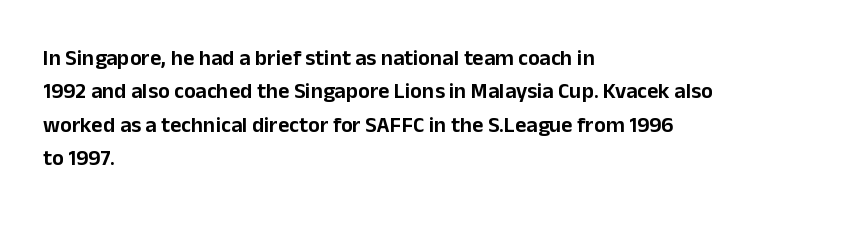
Regarding leading, the lines here are spaced in the standard way. The typography opts for an upright posture over an oblique one. Caption: multi-line text, flush left, ragged right. Nothing unusual about the tracking: characters are spaced as the font intends.
